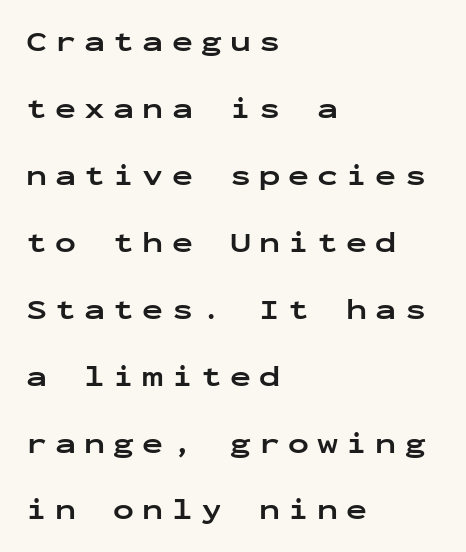
Q: Is the text bold? A: Yes.
Q: Is the text italic (slanted)? A: No, it is upright.
Q: Is the typeface a serif or a sans-serif typeface? A: Sans-serif.
Q: Is the text underlined? A: No.
Q: How is the paragraph aligned? A: Left-aligned.
Q: Is the spacing between letters normal or unusually wide? A: Unusually wide.
Q: Is the spacing between lines tight, normal or loose? A: Loose.
Q: Width (condensed, normal, or wide)? A: Wide.
Q: Stroke contrast? A: Low.
Q: x-height? A: Medium.
Q: Monospaced? A: Yes.
